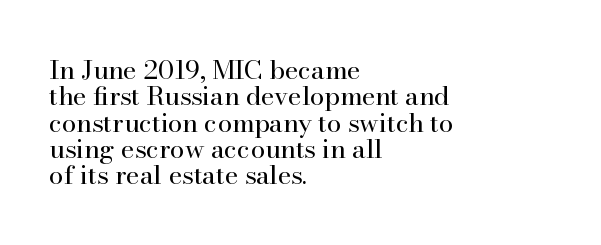
Ink coverage per letter is moderate at most. Vertically, the passage feels compressed, each row crowding the next. Any mark beneath the type? The region is blank. Is the block centered? No — it sits flush against the left margin.
